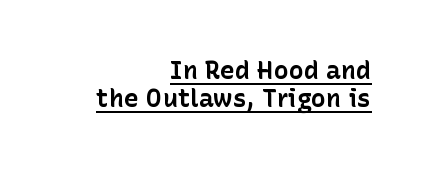
Q: Is the text bold? A: Yes.
Q: Is the text italic (slanted)? A: No, it is upright.
Q: Is the text underlined? A: Yes.
Q: How is the paragraph aligned? A: Right-aligned.
Q: Is the spacing between letters normal or unusually wide? A: Normal.
Q: Is the spacing between lines tight, normal or loose? A: Tight.
